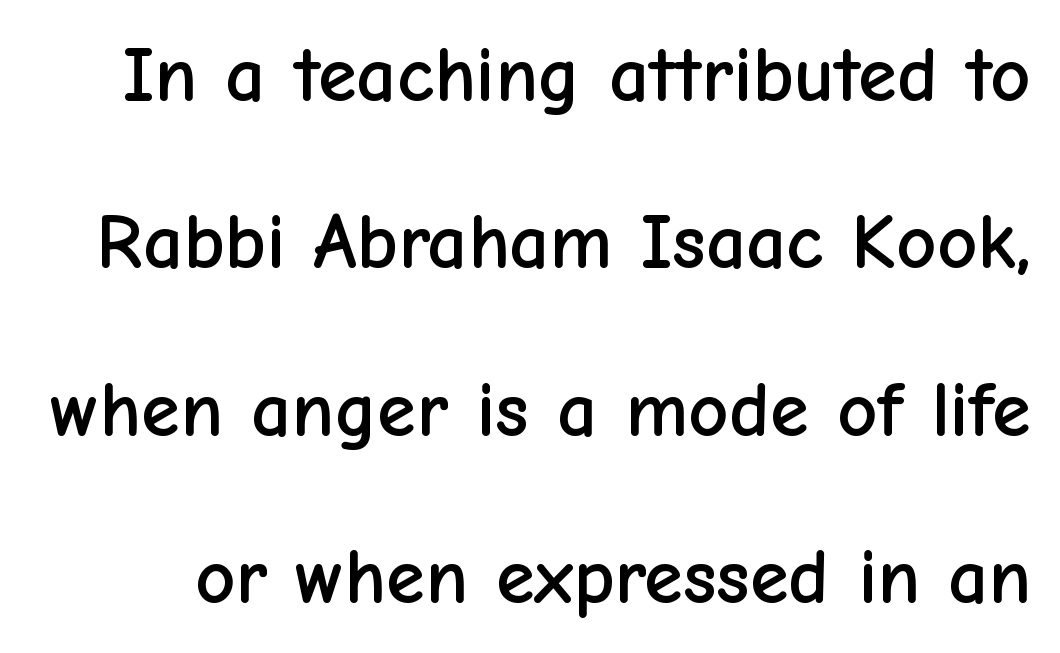
Q: Is the text italic (slanted)? A: No, it is upright.
Q: Is the typeface a serif or a sans-serif typeface? A: Sans-serif.
Q: Is the text underlined? A: No.
Q: Is the spacing between letters normal or unusually wide? A: Normal.
Q: Is the spacing between lines tight, normal or loose? A: Loose.
Q: Width (condensed, normal, or wide)? A: Normal.
Q: Stroke contrast? A: Low.
Q: x-height? A: Medium.
Q: Monospaced? A: No.
